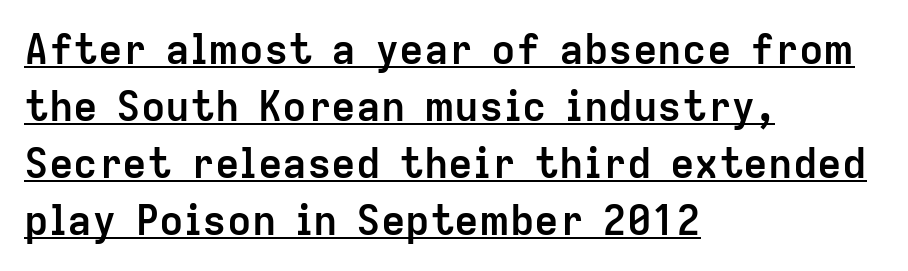
Q: Is the text bold? A: Yes.
Q: Is the text italic (slanted)? A: No, it is upright.
Q: Is the typeface a serif or a sans-serif typeface? A: Sans-serif.
Q: Is the text underlined? A: Yes.
Q: How is the paragraph aligned? A: Left-aligned.
Q: Is the spacing between letters normal or unusually wide? A: Normal.
Q: Is the spacing between lines tight, normal or loose? A: Normal.
Q: Width (condensed, normal, or wide)? A: Normal.
Q: Stroke contrast? A: Low.
Q: x-height? A: Medium.
Q: Monospaced? A: No.
